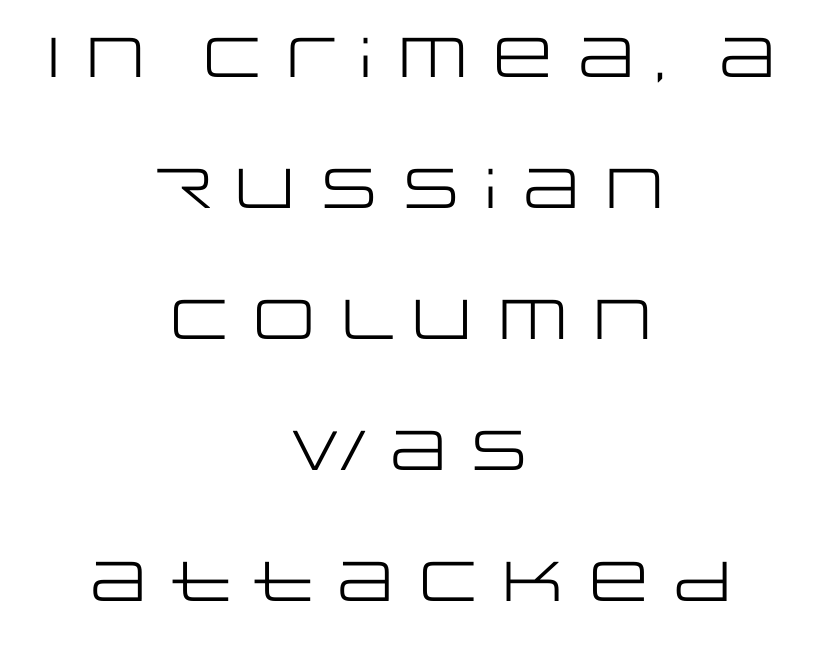
The image shows 56 px regular-weight, wide sans-serif type, upright; set centered, loose line spacing (2.34x), normal letter spacing, not underlined; low stroke contrast and a large x-height.
